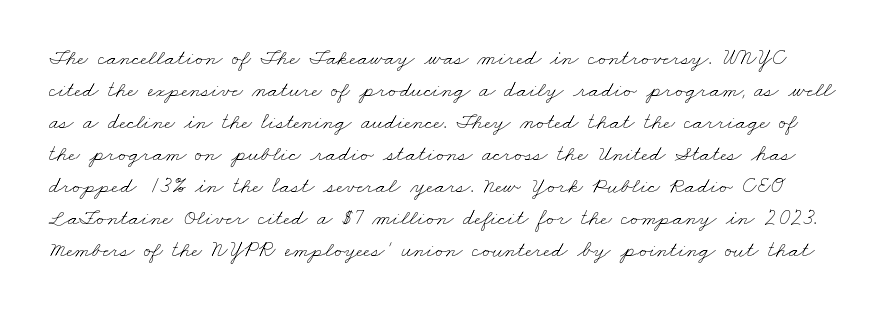
Bold? No — there's no thickening of the strokes. The space beneath each line is pristine and unruled. Standard letterfit; no display-style spreading of the glyphs. The space between consecutive lines is moderate.
